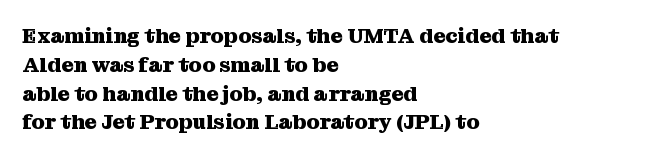
{"italic": "no", "bold": "yes", "underline": "no", "align": "left", "line_spacing": "normal", "line_spacing_ratio": 1.37, "letter_spacing": "normal", "letter_spacing_em": 0.0, "glyph_px": 21}
